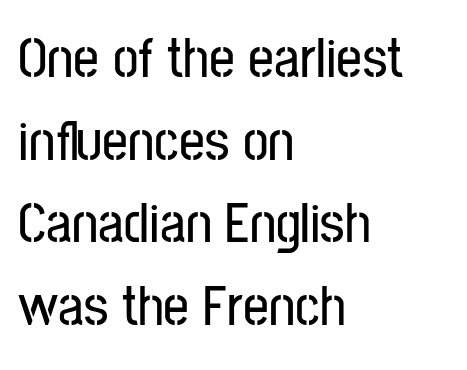
Q: Is the text italic (slanted)? A: No, it is upright.
Q: Is the typeface a serif or a sans-serif typeface? A: Sans-serif.
Q: Is the text underlined? A: No.
Q: How is the paragraph aligned? A: Left-aligned.
Q: Is the spacing between letters normal or unusually wide? A: Normal.
Q: Is the spacing between lines tight, normal or loose? A: Normal.
Q: Width (condensed, normal, or wide)? A: Condensed.
Q: Stroke contrast? A: Low.
Q: x-height? A: Medium.
Q: Monospaced? A: No.
